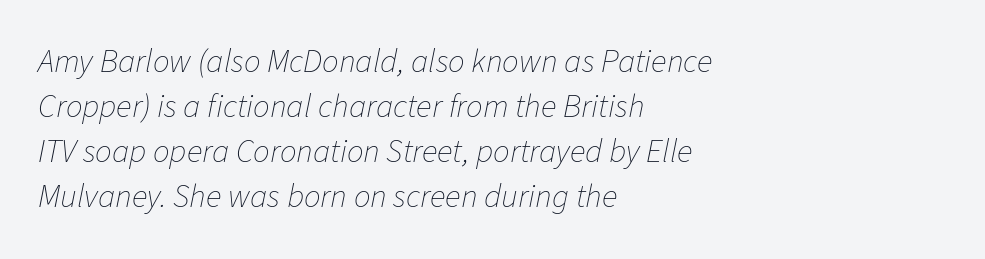
This is oblique type, the kind used for emphasis or titles. Stem width sits at or under what a default text font uses. In CSS terms this would be text-align: left. Each row of text sits above clean, open space.
